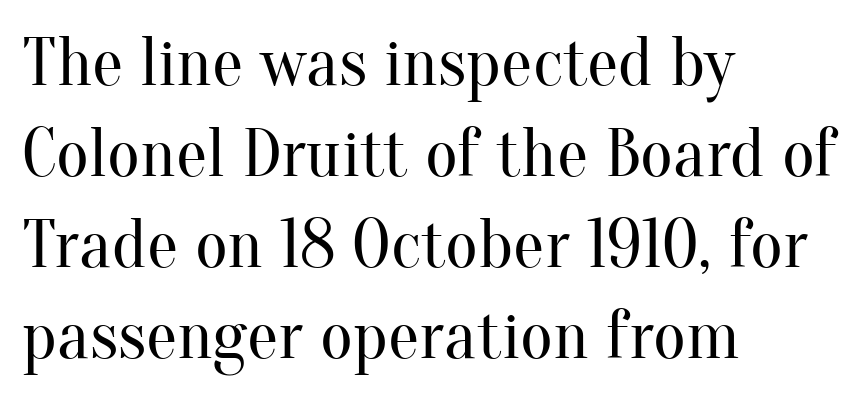
{"serif": "yes", "italic": "no", "bold": "no", "weight": "regular", "width": "normal", "stroke_contrast": "medium", "x_height": "small", "monospaced": "no", "underline": "no", "align": "left", "line_spacing": "normal", "line_spacing_ratio": 1.3, "letter_spacing": "normal", "letter_spacing_em": 0.0, "glyph_px": 70}
